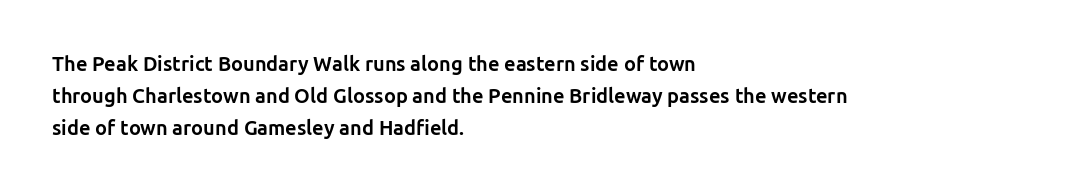
The image shows 20 px bold type, upright; set left-aligned, normal line spacing (1.59x), normal letter spacing, not underlined.
